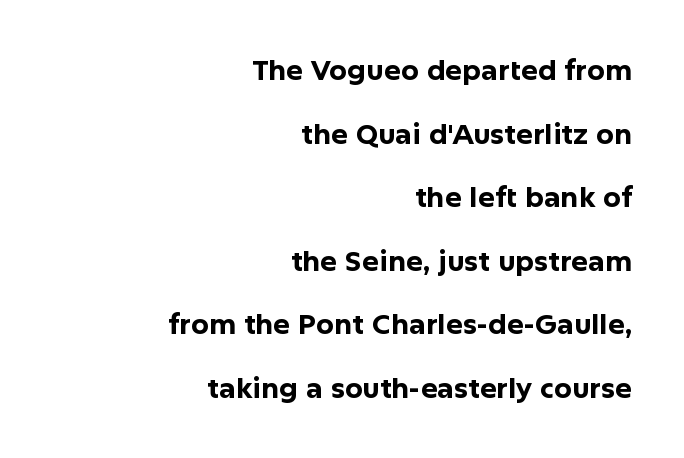
{"serif": "no", "italic": "no", "bold": "yes", "weight": "bold", "width": "normal", "stroke_contrast": "low", "x_height": "medium", "monospaced": "no", "underline": "no", "align": "right", "line_spacing": "loose", "line_spacing_ratio": 2.27, "letter_spacing": "normal", "letter_spacing_em": 0.0, "glyph_px": 28}
